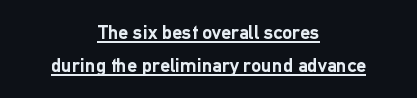
The image shows 20 px bold type, upright; set centered, normal line spacing (1.66x), normal letter spacing, underlined.
